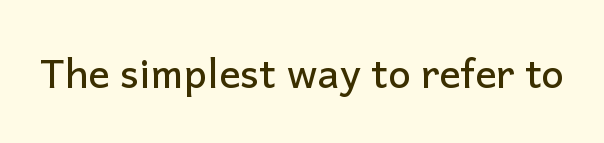
Every stem runs plumb, perpendicular to the baseline. The foot of each line stays bare and open. Here the designer chose a conventional face with non-uniform glyph widths. This rendering leaves character spacing at its baseline value.
